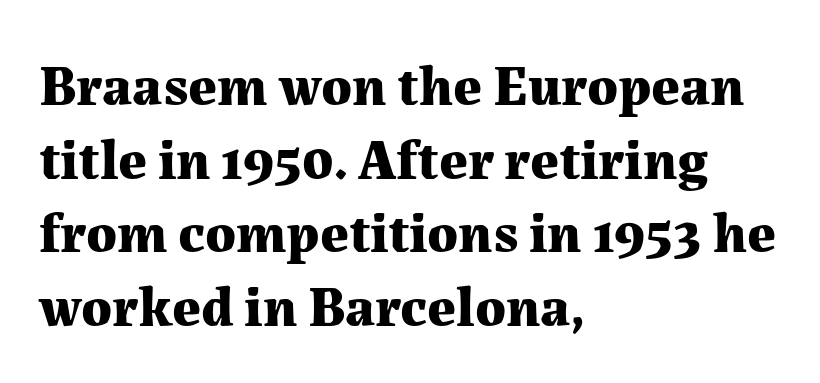
Leading matches the norm, producing a regular column. Between one letter and the next there's only the usual sliver of space. The text block is weighted toward the left margin, trailing off unevenly rightward. Every letter is thick-stroked: bold, no question. Posture: vertical. Does the type have serifs? Yes, each stem ends in a small foot.
